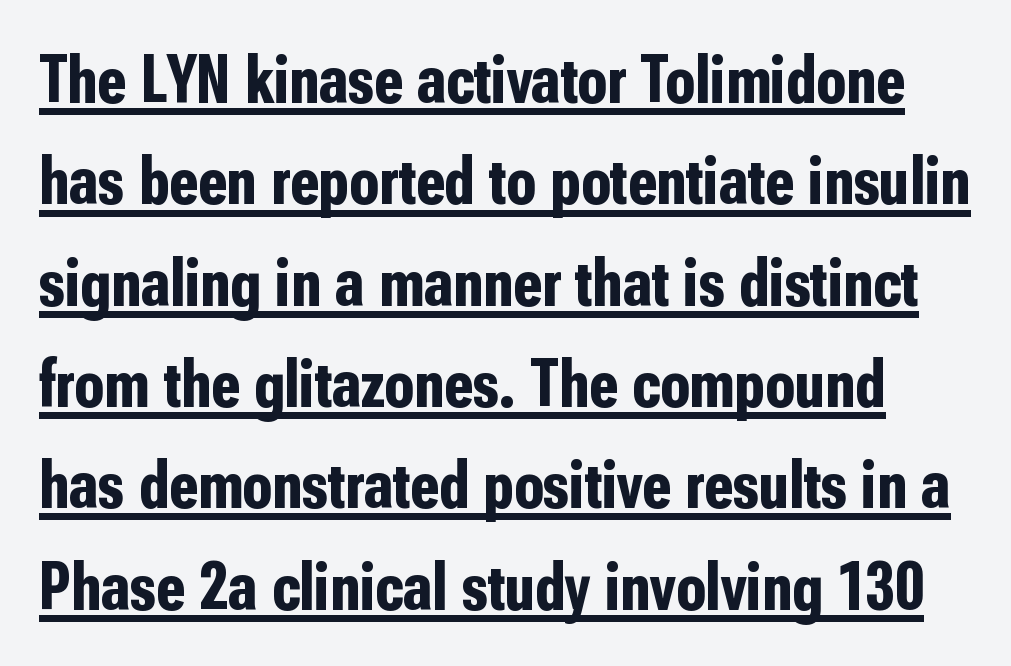
Q: Is the text bold? A: Yes.
Q: Is the text italic (slanted)? A: No, it is upright.
Q: Is the typeface a serif or a sans-serif typeface? A: Sans-serif.
Q: Is the text underlined? A: Yes.
Q: Is the spacing between letters normal or unusually wide? A: Normal.
Q: Is the spacing between lines tight, normal or loose? A: Normal.
Q: Width (condensed, normal, or wide)? A: Condensed.
Q: Stroke contrast? A: Low.
Q: x-height? A: Medium.
Q: Monospaced? A: No.
